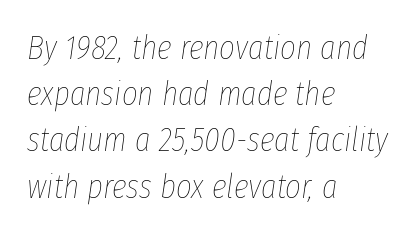
The image shows 34 px thin, condensed type, italic (leaning right); set left-aligned, normal line spacing (1.36x), normal letter spacing, not underlined; low stroke contrast and a medium x-height.
